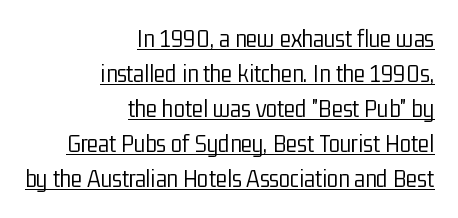
Q: Is the text bold? A: No.
Q: Is the text italic (slanted)? A: No, it is upright.
Q: Is the text underlined? A: Yes.
Q: How is the paragraph aligned? A: Right-aligned.
Q: Is the spacing between letters normal or unusually wide? A: Normal.
Q: Is the spacing between lines tight, normal or loose? A: Normal.
